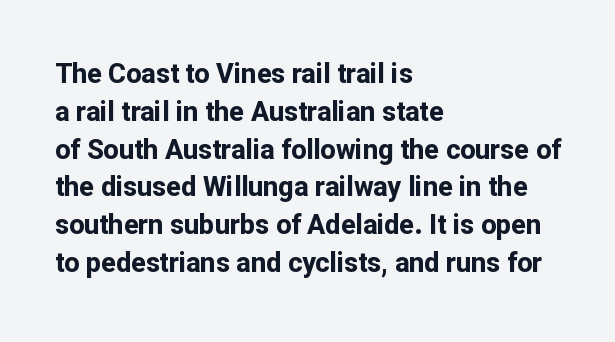
The image shows 27 px bold type, upright; set left-aligned, normal line spacing (1.4x), normal letter spacing, not underlined.
